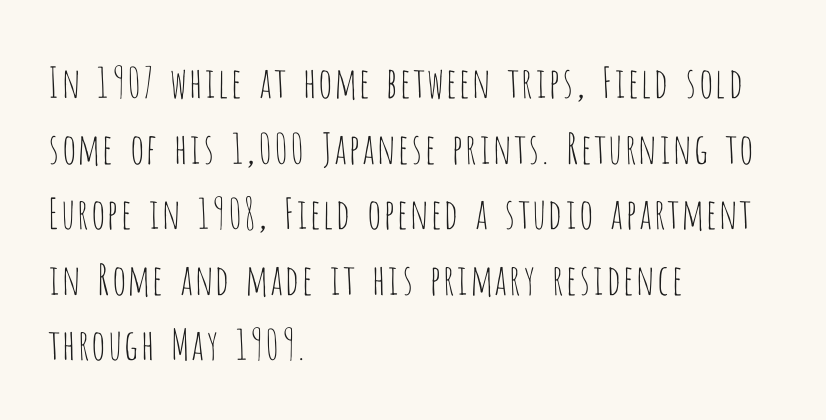
{"serif": "no", "italic": "no", "bold": "no", "weight": "thin", "width": "condensed", "stroke_contrast": "low", "x_height": "large", "monospaced": "no", "underline": "no", "align": "left", "line_spacing": "normal", "line_spacing_ratio": 1.56, "letter_spacing": "normal", "letter_spacing_em": 0.0, "glyph_px": 42}
